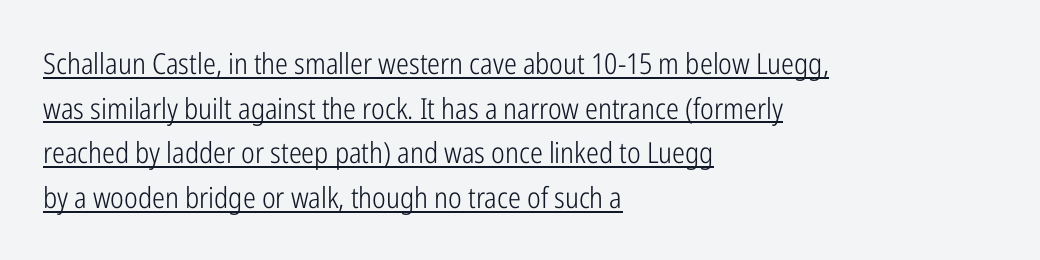
Q: Is the text bold? A: No.
Q: Is the text italic (slanted)? A: No, it is upright.
Q: Is the typeface a serif or a sans-serif typeface? A: Sans-serif.
Q: Is the text underlined? A: Yes.
Q: How is the paragraph aligned? A: Left-aligned.
Q: Is the spacing between letters normal or unusually wide? A: Normal.
Q: Is the spacing between lines tight, normal or loose? A: Normal.
Q: Width (condensed, normal, or wide)? A: Condensed.
Q: Stroke contrast? A: Low.
Q: x-height? A: Medium.
Q: Monospaced? A: No.
